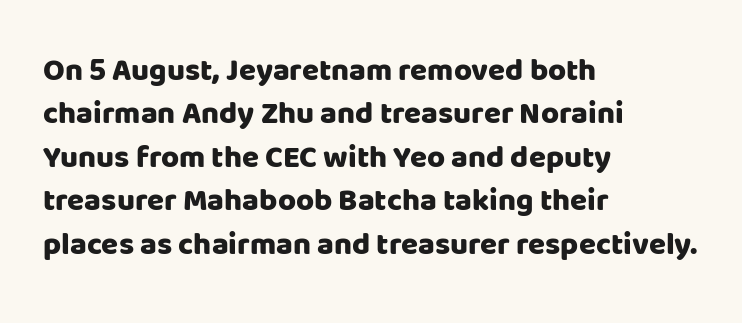
{"serif": "no", "italic": "no", "bold": "yes", "weight": "heavy", "width": "normal", "stroke_contrast": "low", "x_height": "large", "monospaced": "no", "underline": "no", "align": "left", "line_spacing": "normal", "line_spacing_ratio": 1.4, "letter_spacing": "normal", "letter_spacing_em": 0.0, "glyph_px": 31}
